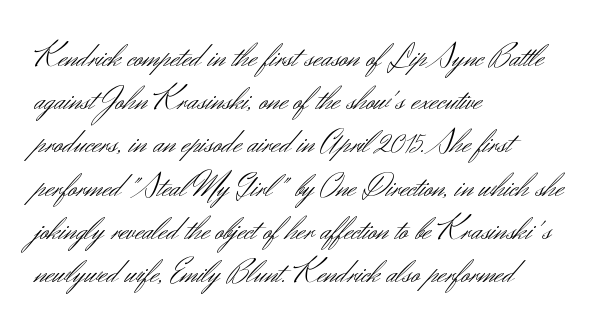
Q: Is the text bold? A: No.
Q: Is the text italic (slanted)? A: Yes.
Q: Is the typeface a serif or a sans-serif typeface? A: Sans-serif.
Q: Is the text underlined? A: No.
Q: How is the paragraph aligned? A: Left-aligned.
Q: Is the spacing between letters normal or unusually wide? A: Normal.
Q: Is the spacing between lines tight, normal or loose? A: Normal.
Q: Width (condensed, normal, or wide)? A: Normal.
Q: Stroke contrast? A: Medium.
Q: x-height? A: Small.
Q: Monospaced? A: No.
